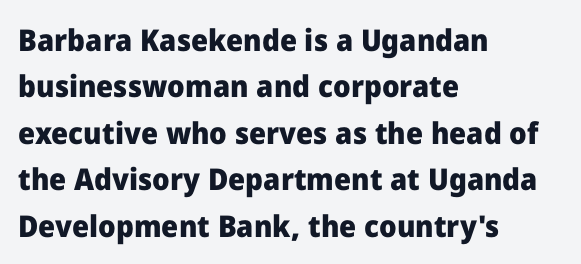
The image shows 30 px heavy sans-serif type, upright; set left-aligned, normal line spacing (1.55x), normal letter spacing, not underlined; low stroke contrast and a medium x-height.
